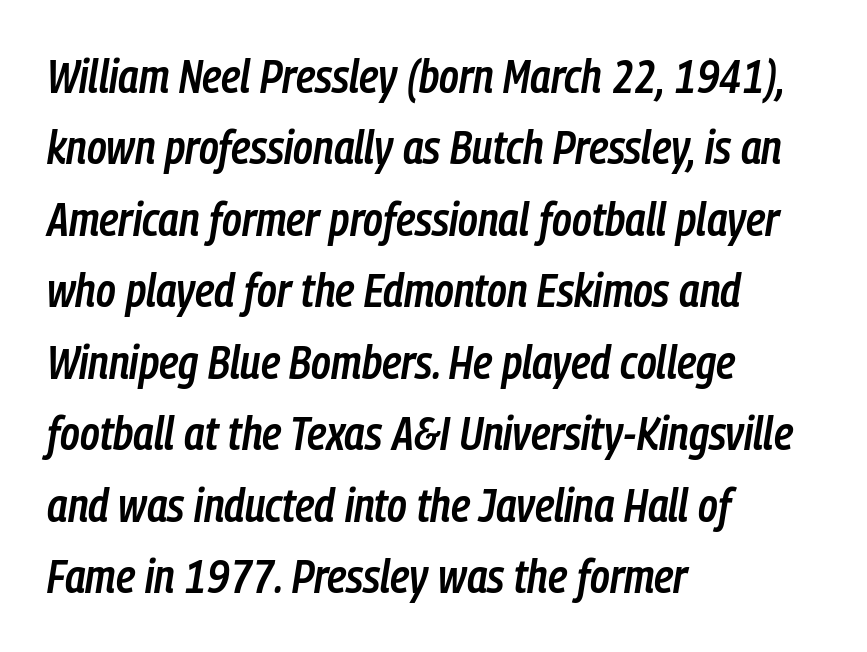
All the whitespace from short lines collects on the right. The typography opts for an oblique posture over an upright one. Notice how descenders clear the ascenders below comfortably — that's standard leading. This rendering features lettering with no underline. The face used here is a semibold: visibly heavier than regular, lighter than bold. Observe the ordinary spacing: letters are neighbours, not strangers.
